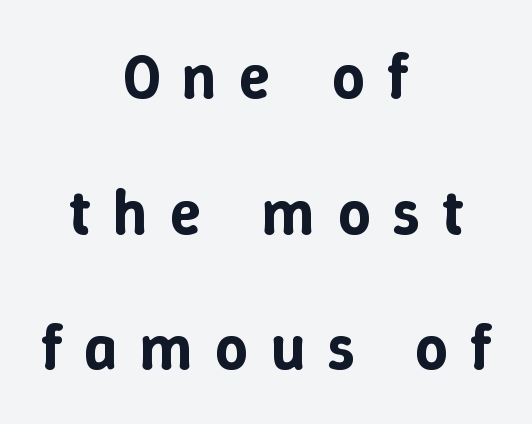
Bare-footed words on every line. The type is letterspaced generously, with wide tracking. Does the copy run flush right? No — it is centered line by line. One glance says open: line gaps are wider than usual. Ascenders rise straight up at ninety degrees. The face used here is proportionally spaced, like ordinary book or web type.
